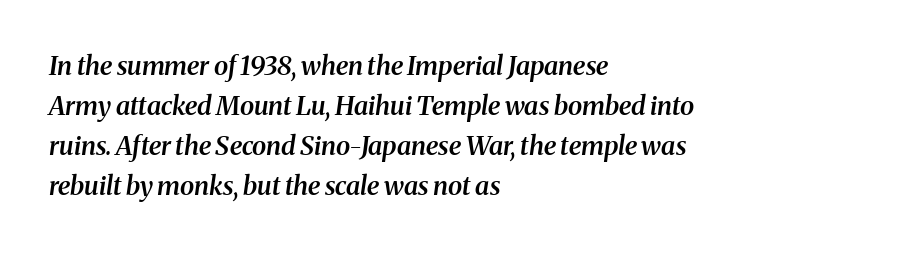
The image shows 26 px text type, italic (leaning right); set left-aligned, normal line spacing (1.54x), normal letter spacing, not underlined.
